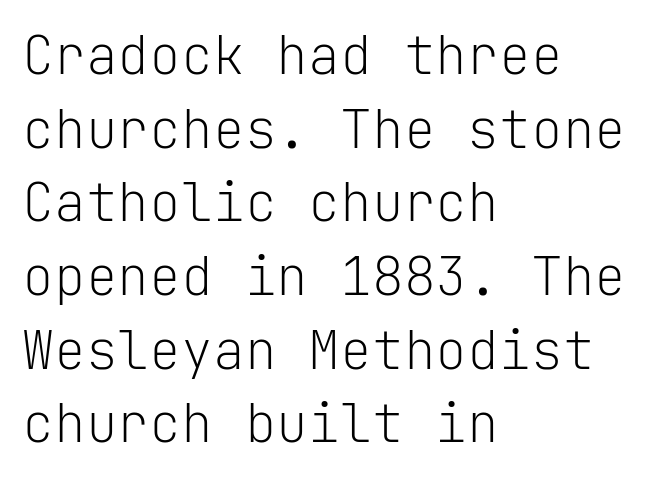
Q: Is the text bold? A: No.
Q: Is the text italic (slanted)? A: No, it is upright.
Q: Is the typeface a serif or a sans-serif typeface? A: Sans-serif.
Q: Is the text underlined? A: No.
Q: How is the paragraph aligned? A: Left-aligned.
Q: Is the spacing between letters normal or unusually wide? A: Normal.
Q: Is the spacing between lines tight, normal or loose? A: Normal.
Q: Width (condensed, normal, or wide)? A: Normal.
Q: Stroke contrast? A: Low.
Q: x-height? A: Medium.
Q: Monospaced? A: Yes.
